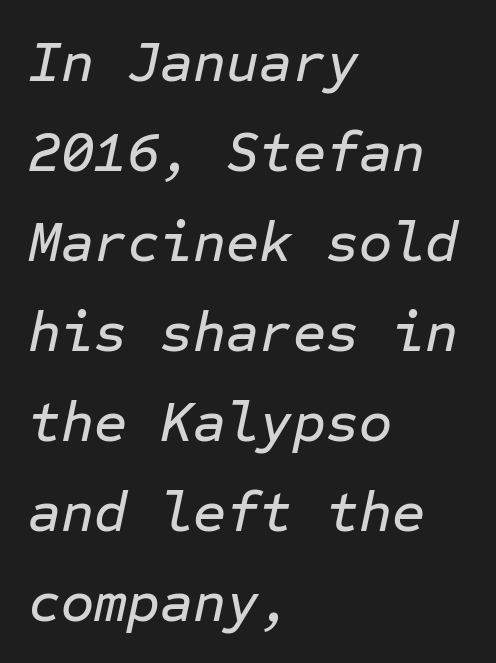
No extra tracking has been applied to these lines. Each row of text sits above clean, open space. A typesetter would mark this as italic. In terms of leading, this rendering sits right in the middle. The rag falls on the right side of this text block. Think of a typewriter: that constant character pitch is what you see here.
